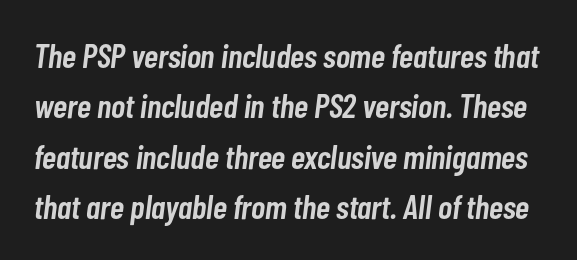
{"italic": "yes", "lean": "right", "slant_degrees": 7, "bold": "semi", "weight": "semibold", "width": "condensed", "stroke_contrast": "low", "x_height": "medium", "monospaced": "no", "underline": "no", "line_spacing": "normal", "line_spacing_ratio": 1.48, "letter_spacing": "normal", "letter_spacing_em": 0.0, "glyph_px": 34}
